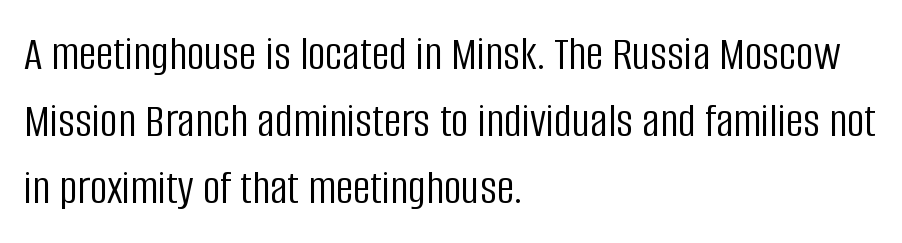
The image shows 49 px light, condensed sans-serif type, upright; set left-aligned, normal line spacing (1.37x), normal letter spacing, not underlined; low stroke contrast and a large x-height.
